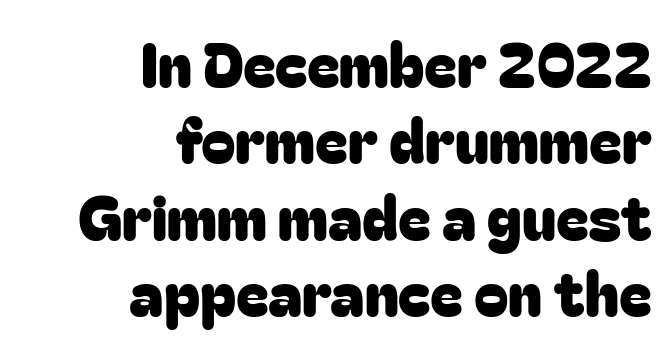
{"serif": "no", "italic": "no", "width": "normal", "stroke_contrast": "low", "x_height": "medium", "monospaced": "no", "underline": "no", "align": "right", "line_spacing_ratio": 1.23, "letter_spacing": "normal", "letter_spacing_em": 0.0, "glyph_px": 62}
